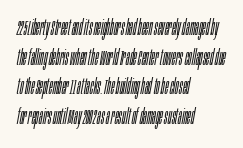
{"italic": "yes", "lean": "right", "slant_degrees": 10, "bold": "no", "underline": "no", "align": "left", "line_spacing": "normal", "line_spacing_ratio": 1.35, "letter_spacing": "normal", "letter_spacing_em": 0.0, "glyph_px": 22}
